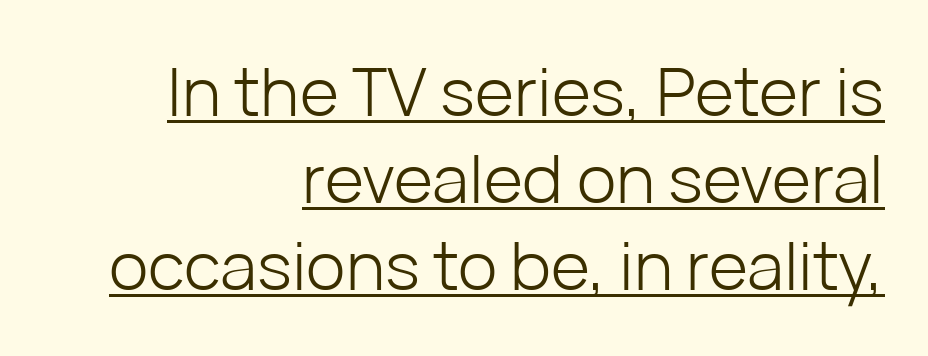
Q: Is the text bold? A: No.
Q: Is the text italic (slanted)? A: No, it is upright.
Q: Is the typeface a serif or a sans-serif typeface? A: Sans-serif.
Q: Is the text underlined? A: Yes.
Q: How is the paragraph aligned? A: Right-aligned.
Q: Is the spacing between letters normal or unusually wide? A: Normal.
Q: Is the spacing between lines tight, normal or loose? A: Normal.
Q: Width (condensed, normal, or wide)? A: Normal.
Q: Stroke contrast? A: Low.
Q: x-height? A: Medium.
Q: Monospaced? A: No.
